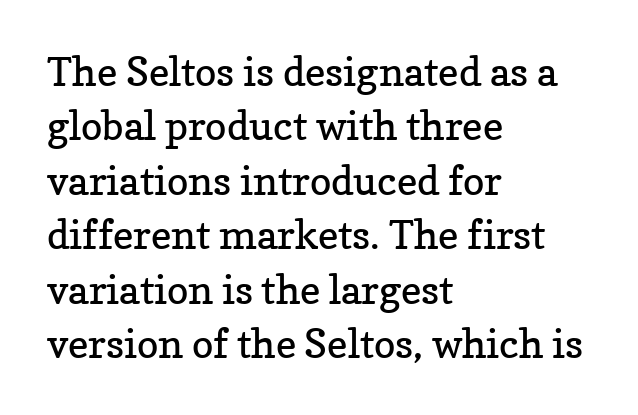
{"serif": "yes", "italic": "no", "bold": "no", "weight": "regular", "width": "normal", "stroke_contrast": "low", "x_height": "medium", "monospaced": "no", "underline": "no", "align": "left", "line_spacing": "normal", "line_spacing_ratio": 1.36, "letter_spacing": "normal", "letter_spacing_em": 0.0, "glyph_px": 40}
